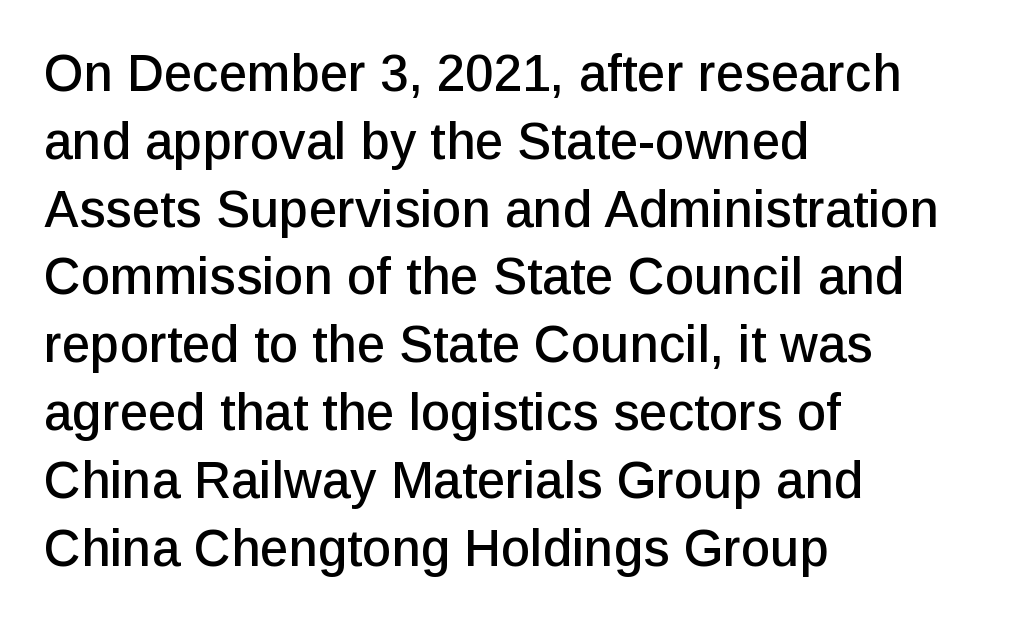
In terms of letterform style, serifs are entirely absent. Do the letters lean? They stand straight. What's the leading like? Ordinary, nothing unusual. This sample uses plain, unmodified letter spacing. Leftover space on each line is placed entirely after the last word.
